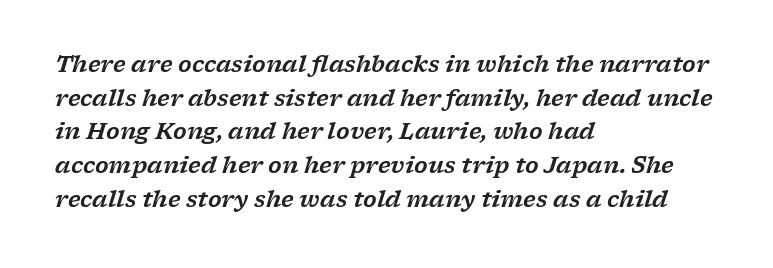
{"italic": "yes", "lean": "right", "slant_degrees": 17, "underline": "no", "align": "left", "line_spacing": "normal", "line_spacing_ratio": 1.53, "letter_spacing": "normal", "letter_spacing_em": 0.0, "glyph_px": 22}
